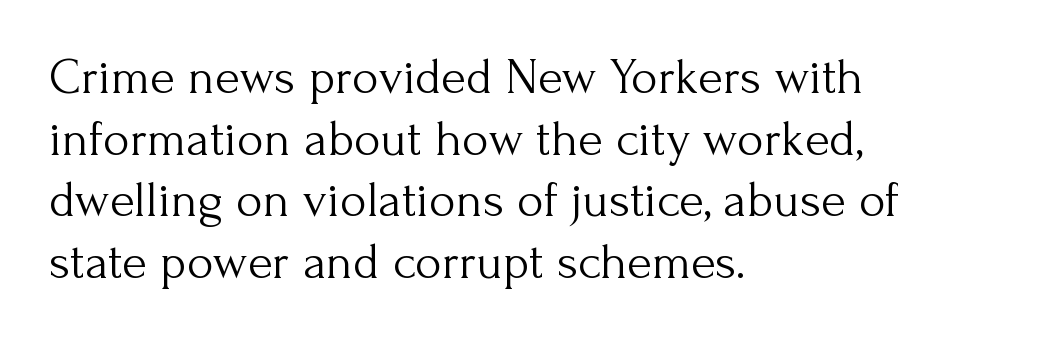
The image shows 51 px light serif type, upright; set left-aligned, line spacing 1.21x, normal letter spacing, not underlined; medium stroke contrast and a small x-height.
